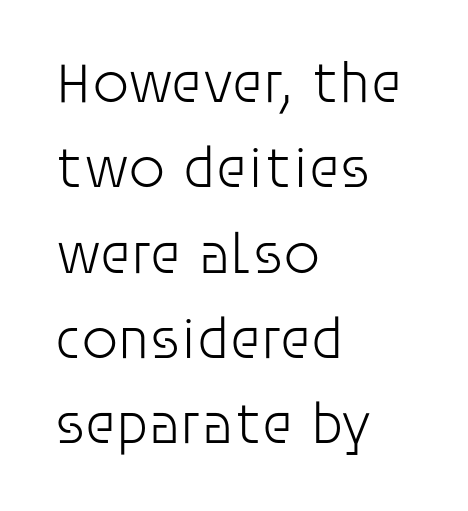
Q: Is the text bold? A: No.
Q: Is the text italic (slanted)? A: No, it is upright.
Q: Is the typeface a serif or a sans-serif typeface? A: Sans-serif.
Q: Is the text underlined? A: No.
Q: How is the paragraph aligned? A: Left-aligned.
Q: Is the spacing between letters normal or unusually wide? A: Normal.
Q: Is the spacing between lines tight, normal or loose? A: Normal.
Q: Width (condensed, normal, or wide)? A: Normal.
Q: Stroke contrast? A: Low.
Q: x-height? A: Large.
Q: Monospaced? A: No.
